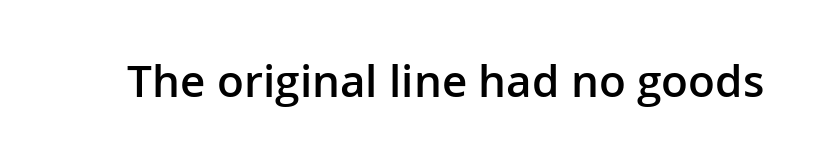
The image shows 44 px semibold sans-serif type, upright; set normal letter spacing, not underlined; low stroke contrast and a medium x-height.
